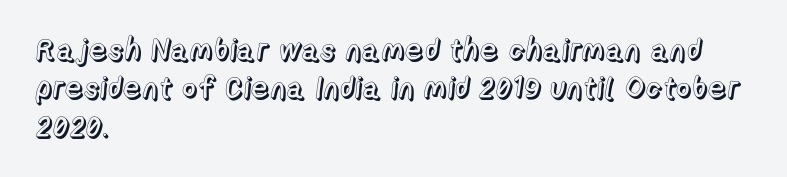
Q: Is the text italic (slanted)? A: Yes.
Q: Is the text underlined? A: No.
Q: How is the paragraph aligned? A: Left-aligned.
Q: Is the spacing between letters normal or unusually wide? A: Normal.
Q: Is the spacing between lines tight, normal or loose? A: Normal.
Q: Width (condensed, normal, or wide)? A: Normal.
Q: x-height? A: Medium.
Q: Monospaced? A: No.
